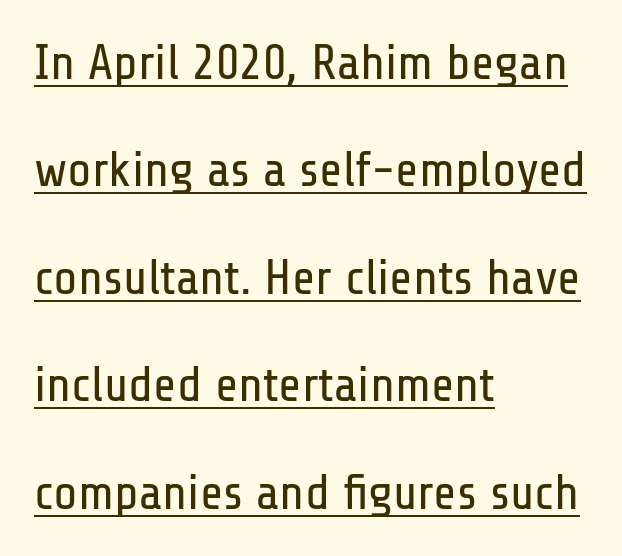
The image shows 50 px regular-weight, condensed sans-serif type, upright; set left-aligned, loose line spacing (2.15x), normal letter spacing, underlined; low stroke contrast and a medium x-height.
